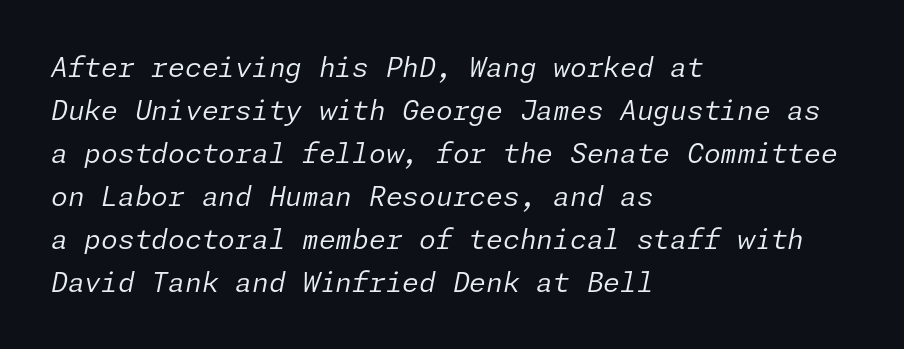
Q: Is the text bold? A: No.
Q: Is the text italic (slanted)? A: Yes, it leans right by about 11 degrees.
Q: Is the text underlined? A: No.
Q: How is the paragraph aligned? A: Left-aligned.
Q: Is the spacing between letters normal or unusually wide? A: Normal.
Q: Is the spacing between lines tight, normal or loose? A: Normal.
